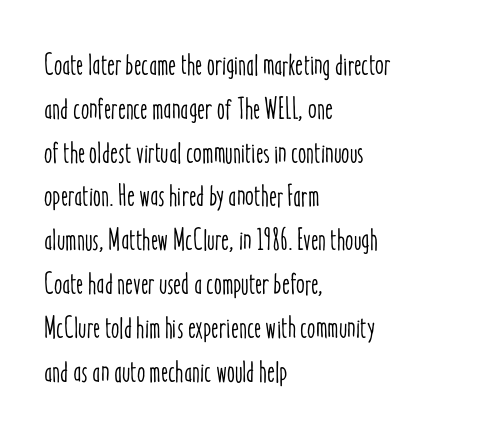
{"italic": "no", "width": "condensed", "stroke_contrast": "low", "x_height": "medium", "monospaced": "no", "underline": "no", "align": "left", "line_spacing": "normal", "line_spacing_ratio": 1.46, "letter_spacing": "normal", "letter_spacing_em": 0.0, "glyph_px": 30}
